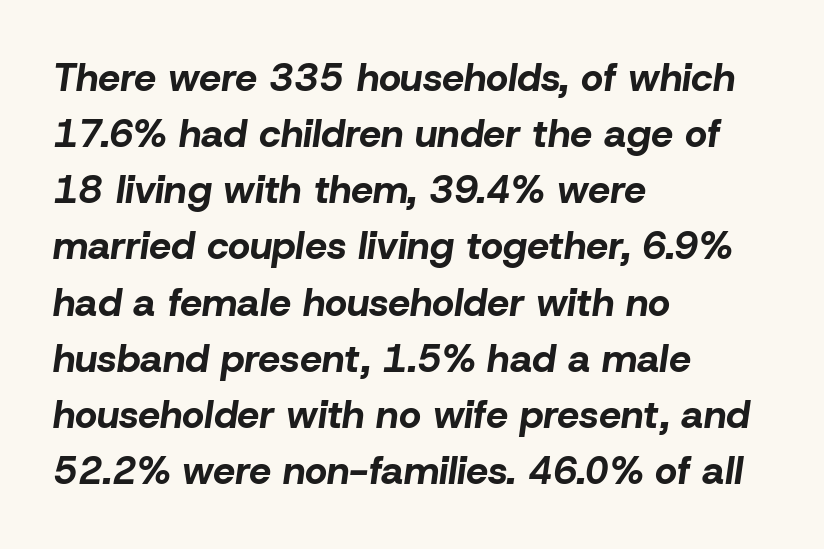
The image shows 39 px bold type, italic (leaning right); set left-aligned, normal line spacing (1.44x), normal letter spacing, not underlined; low stroke contrast and a medium x-height.
